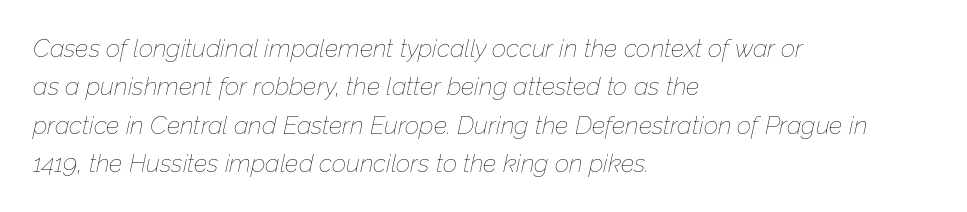
Characters follow at the spacing the type designer built in. The ragged edge is on the right, which tells us the setting is flush left. Beneath every word, the page is bare. Leading matches the norm, producing a regular column. Is the type slanted? Yes — the strokes lean at a clear angle. Weight class: somewhere from thin through regular.
